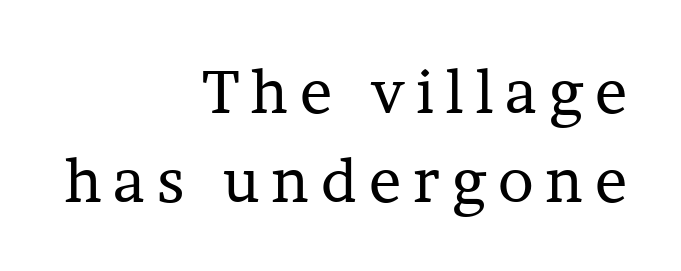
{"serif": "yes", "italic": "no", "bold": "no", "weight": "regular", "width": "normal", "stroke_contrast": "low", "x_height": "medium", "monospaced": "no", "underline": "no", "align": "right", "line_spacing": "normal", "line_spacing_ratio": 1.48, "letter_spacing": "wide", "letter_spacing_em": 0.2, "glyph_px": 60}
